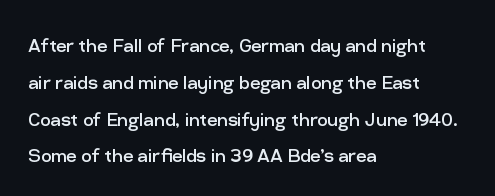
The image shows 23 px text type, upright; set left-aligned, normal line spacing (1.6x), normal letter spacing, not underlined.
